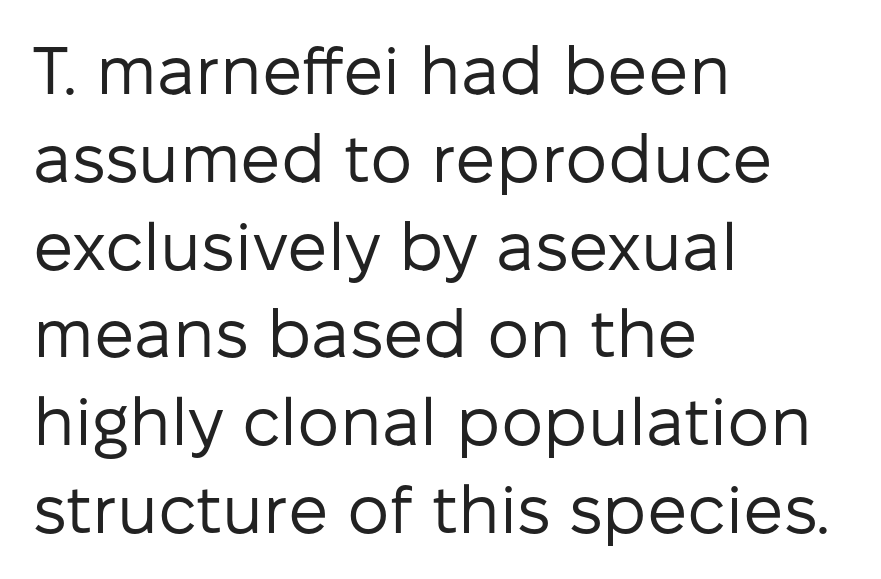
The image shows 67 px regular-weight sans-serif type, upright; set left-aligned, normal line spacing (1.31x), normal letter spacing, not underlined; low stroke contrast and a medium x-height.
